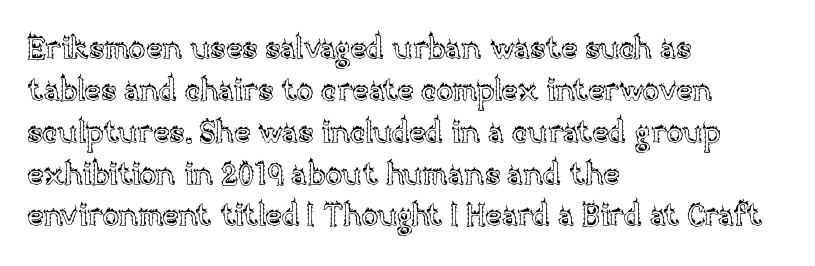
These lines sit exactly where default settings would place them. Each row of text sits above clean, open space. The paragraph shown leans on its left margin. The letters sit at their default tracking, neither squeezed nor spread.
